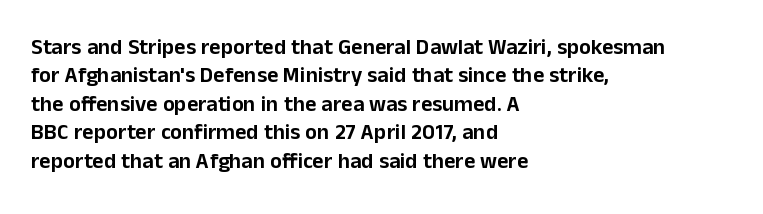
{"italic": "no", "underline": "no", "align": "left", "line_spacing": "normal", "line_spacing_ratio": 1.29, "letter_spacing": "normal", "letter_spacing_em": 0.0, "glyph_px": 22}
